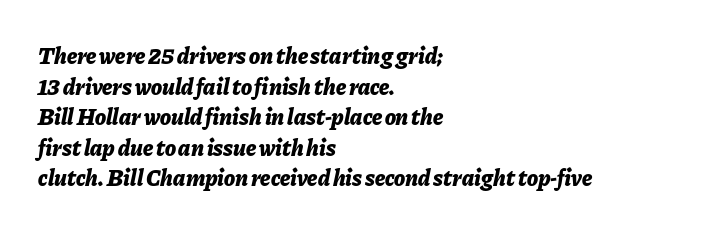
The image shows 23 px bold type, italic (leaning right); set left-aligned, normal line spacing (1.33x), normal letter spacing, not underlined.
